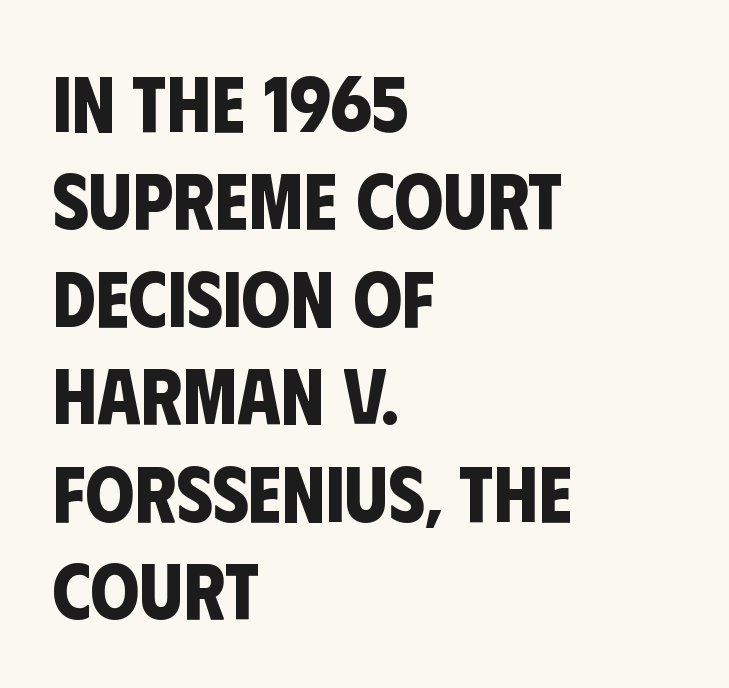
You could not count columns in this text — the font is proportionally spaced. Summary of weight: heavy, a full bold. A student would call this left alignment; a typographer would say flush left, rag right. The tracking reads as untouched default to a designer's eye. The passage shown stacks its lines at a standard gap.
